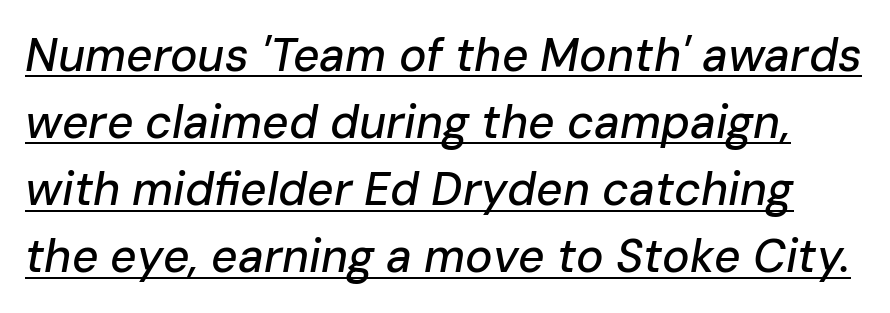
Q: Is the text italic (slanted)? A: Yes, it leans right by about 10 degrees.
Q: Is the text underlined? A: Yes.
Q: Is the spacing between letters normal or unusually wide? A: Normal.
Q: Is the spacing between lines tight, normal or loose? A: Normal.
Q: Width (condensed, normal, or wide)? A: Normal.
Q: Stroke contrast? A: Low.
Q: x-height? A: Medium.
Q: Monospaced? A: No.
